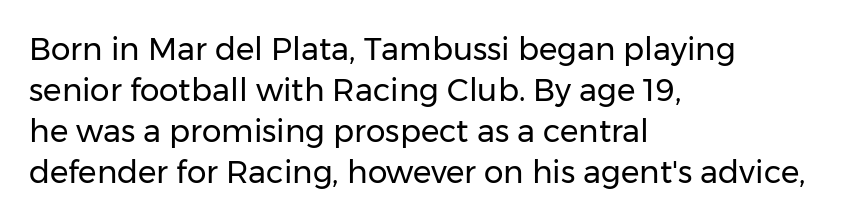
Vertical stems look standard width or narrower in stroke. Spacing verdict: proportional, widths tailored to each character. What stands out about the letter spacing? Nothing — it is the standard amount. This rendering employs a face without finishing strokes, i.e., a sans-serif. The string is rendered with underlining switched off.
